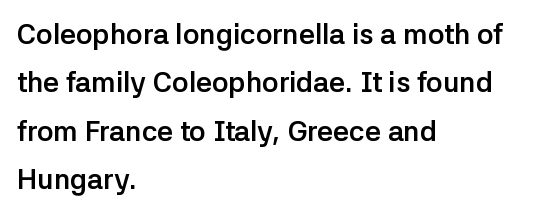
Q: Is the text bold? A: Yes.
Q: Is the text italic (slanted)? A: No, it is upright.
Q: Is the typeface a serif or a sans-serif typeface? A: Sans-serif.
Q: Is the text underlined? A: No.
Q: How is the paragraph aligned? A: Left-aligned.
Q: Is the spacing between letters normal or unusually wide? A: Normal.
Q: Width (condensed, normal, or wide)? A: Normal.
Q: Stroke contrast? A: Low.
Q: x-height? A: Medium.
Q: Monospaced? A: No.
